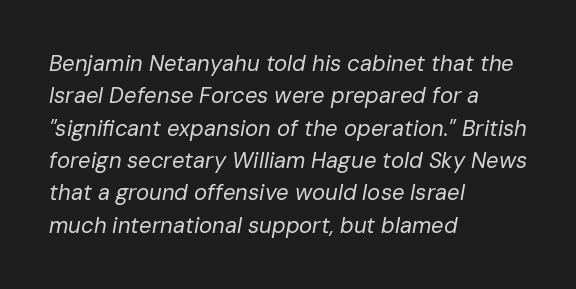
The image shows 22 px text type, italic (leaning right); set left-aligned, normal line spacing (1.47x), normal letter spacing, not underlined.
